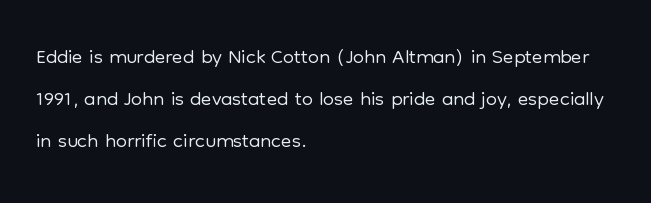
The image shows 31 px light sans-serif type, upright; set left-aligned, normal line spacing (1.36x), normal letter spacing, not underlined; low stroke contrast and a medium x-height.
